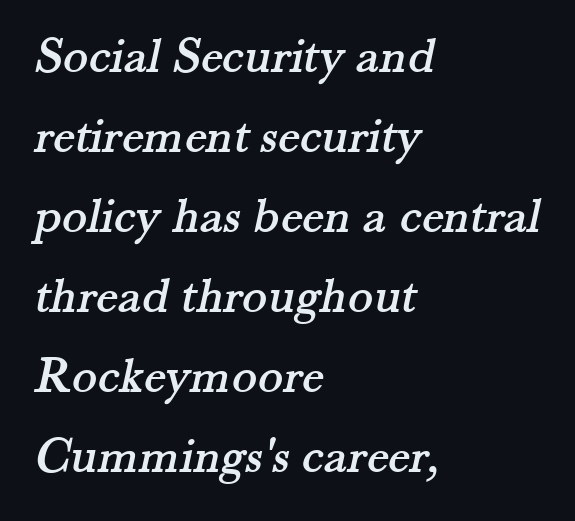
Spacing verdict: proportional, widths tailored to each character. There is no visible air inserted between adjacent glyphs. Left-aligned paragraph, ragged on the right. The line-height multiplier appears to be the usual default. Does the type have serifs? Yes, each stem ends in a small foot. A clean baseline with only descenders dipping below it.
